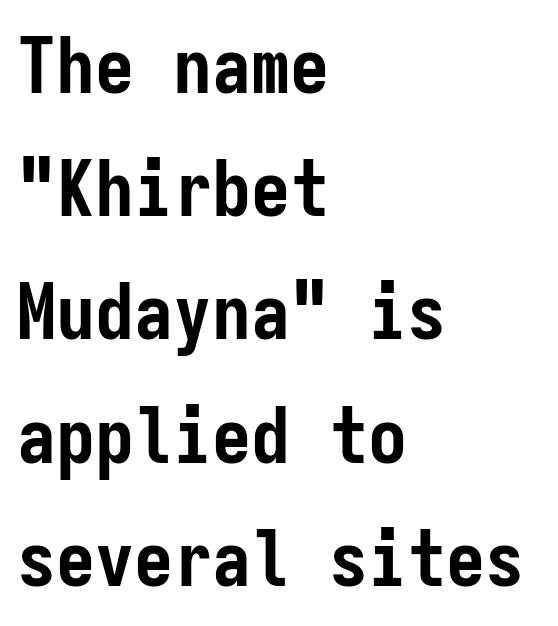
Inter-character spacing is left at the font's built-in metrics. Plain, unruled lines of type. Spacing verdict: monospaced, one width for all characters. These lines are set flush left with a ragged right edge. Letterform terminals end flat and unadorned throughout the passage.
